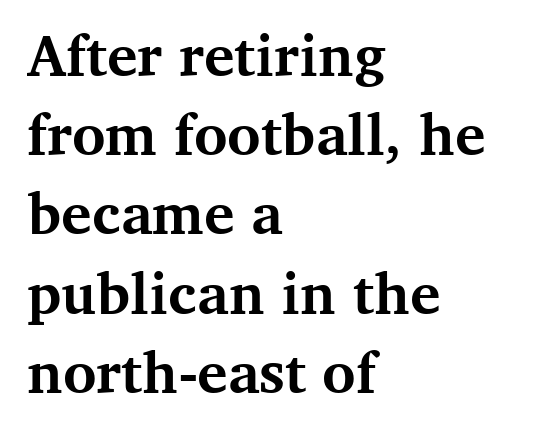
The image shows 57 px bold serif type, upright; set left-aligned, normal line spacing (1.39x), normal letter spacing, not underlined; medium stroke contrast and a medium x-height.
